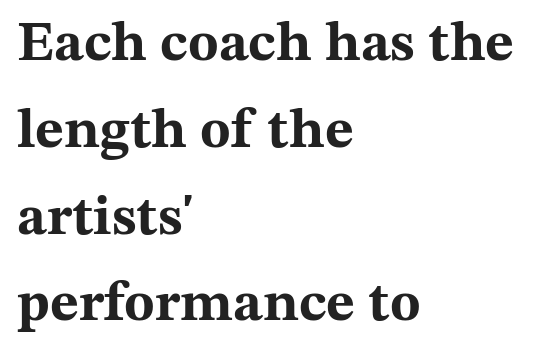
Q: Is the text bold? A: Yes.
Q: Is the text italic (slanted)? A: No, it is upright.
Q: Is the typeface a serif or a sans-serif typeface? A: Serif.
Q: Is the text underlined? A: No.
Q: How is the paragraph aligned? A: Left-aligned.
Q: Is the spacing between letters normal or unusually wide? A: Normal.
Q: Is the spacing between lines tight, normal or loose? A: Normal.
Q: Width (condensed, normal, or wide)? A: Wide.
Q: Stroke contrast? A: Medium.
Q: x-height? A: Medium.
Q: Monospaced? A: No.
